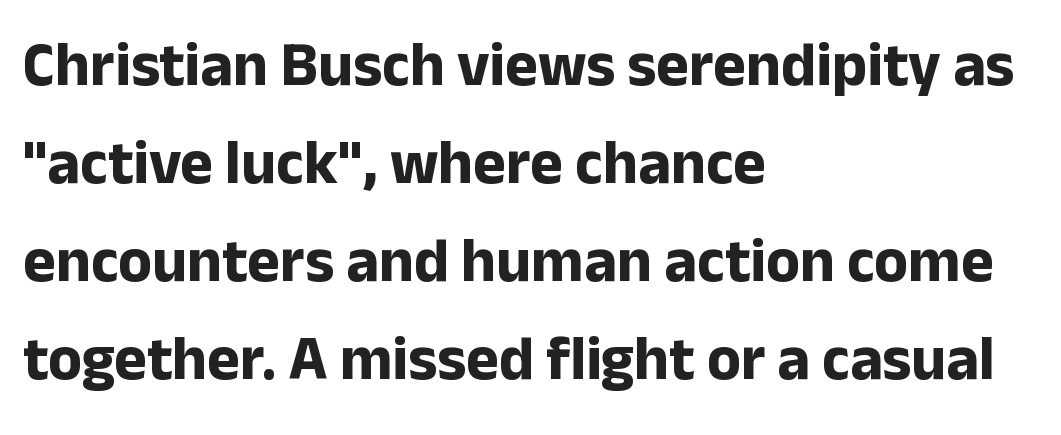
{"serif": "no", "italic": "no", "bold": "yes", "weight": "bold", "width": "normal", "stroke_contrast": "low", "x_height": "medium", "monospaced": "no", "underline": "no", "align": "left", "line_spacing": "normal", "line_spacing_ratio": 1.58, "letter_spacing": "normal", "letter_spacing_em": 0.0, "glyph_px": 62}
